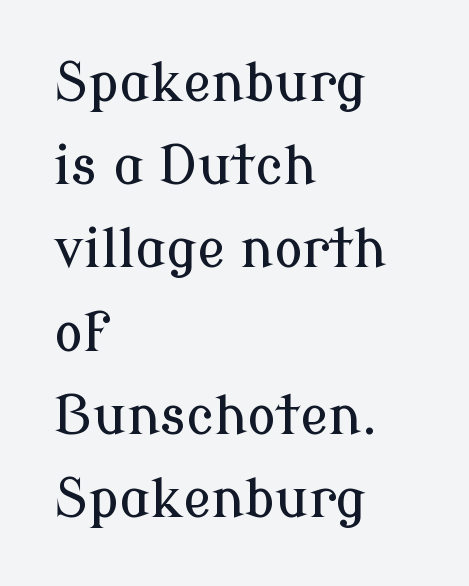
The image shows 53 px serif type, upright; set left-aligned, normal line spacing (1.57x), normal letter spacing, not underlined; low stroke contrast and a medium x-height.
